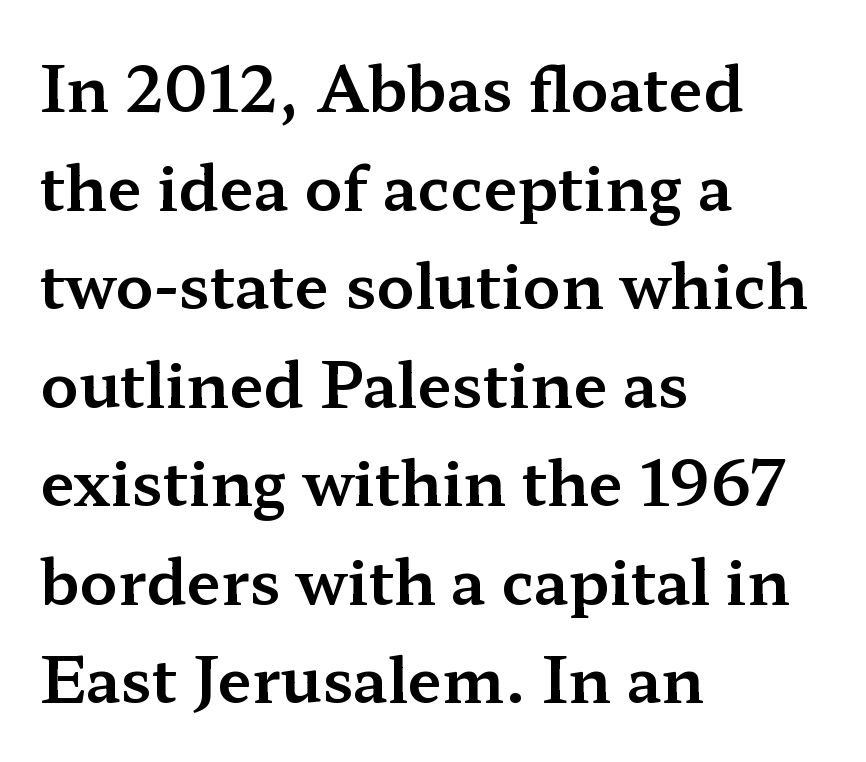
Q: Is the text italic (slanted)? A: No, it is upright.
Q: Is the typeface a serif or a sans-serif typeface? A: Serif.
Q: Is the text underlined? A: No.
Q: How is the paragraph aligned? A: Left-aligned.
Q: Is the spacing between letters normal or unusually wide? A: Normal.
Q: Is the spacing between lines tight, normal or loose? A: Normal.
Q: Width (condensed, normal, or wide)? A: Wide.
Q: Stroke contrast? A: Medium.
Q: x-height? A: Medium.
Q: Monospaced? A: No.
